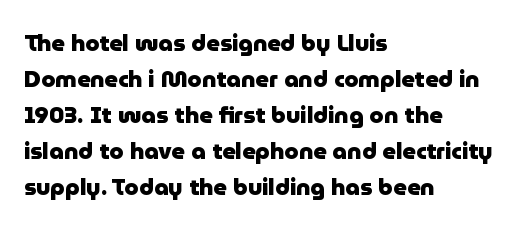
{"italic": "no", "bold": "yes", "underline": "no", "align": "left", "line_spacing": "normal", "line_spacing_ratio": 1.57, "letter_spacing": "normal", "letter_spacing_em": 0.0, "glyph_px": 23}
